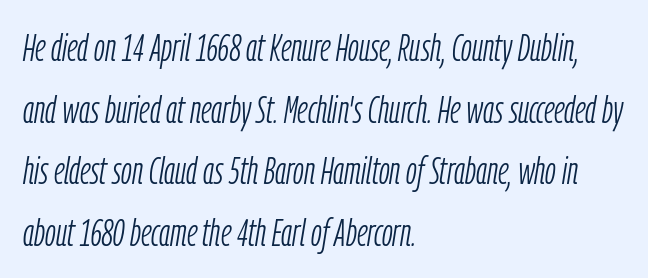
Q: Is the text bold? A: No.
Q: Is the text italic (slanted)? A: Yes, it leans right by about 9 degrees.
Q: Is the text underlined? A: No.
Q: How is the paragraph aligned? A: Left-aligned.
Q: Is the spacing between letters normal or unusually wide? A: Normal.
Q: Is the spacing between lines tight, normal or loose? A: Normal.
Q: Width (condensed, normal, or wide)? A: Condensed.
Q: Stroke contrast? A: Low.
Q: x-height? A: Medium.
Q: Monospaced? A: No.
